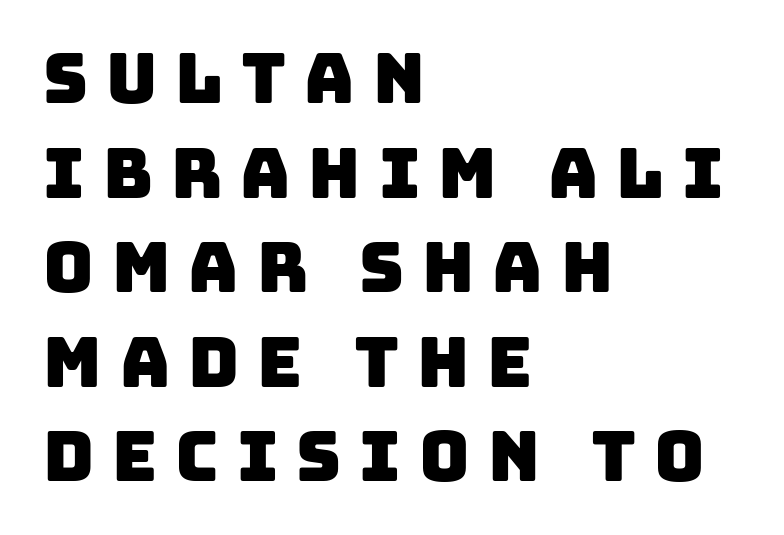
Q: Is the typeface a serif or a sans-serif typeface? A: Sans-serif.
Q: Is the text underlined? A: No.
Q: How is the paragraph aligned? A: Left-aligned.
Q: Is the spacing between letters normal or unusually wide? A: Unusually wide.
Q: Is the spacing between lines tight, normal or loose? A: Normal.
Q: Width (condensed, normal, or wide)? A: Normal.
Q: Stroke contrast? A: Low.
Q: x-height? A: Large.
Q: Monospaced? A: No.
